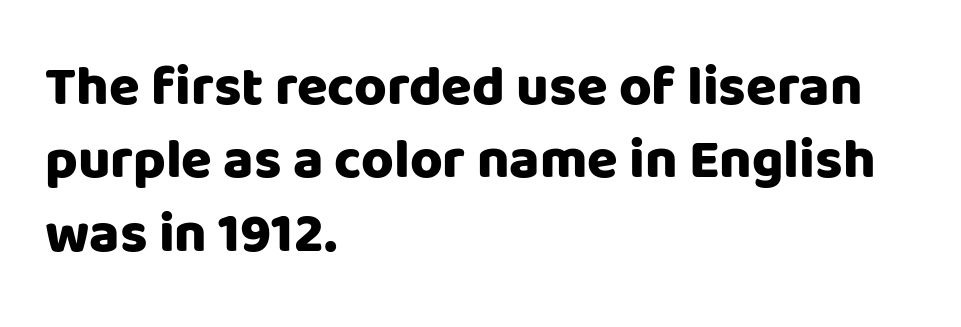
Q: Is the text bold? A: Yes.
Q: Is the text italic (slanted)? A: No, it is upright.
Q: Is the typeface a serif or a sans-serif typeface? A: Sans-serif.
Q: Is the text underlined? A: No.
Q: How is the paragraph aligned? A: Left-aligned.
Q: Is the spacing between letters normal or unusually wide? A: Normal.
Q: Is the spacing between lines tight, normal or loose? A: Normal.
Q: Width (condensed, normal, or wide)? A: Normal.
Q: Stroke contrast? A: Low.
Q: x-height? A: Large.
Q: Monospaced? A: No.
